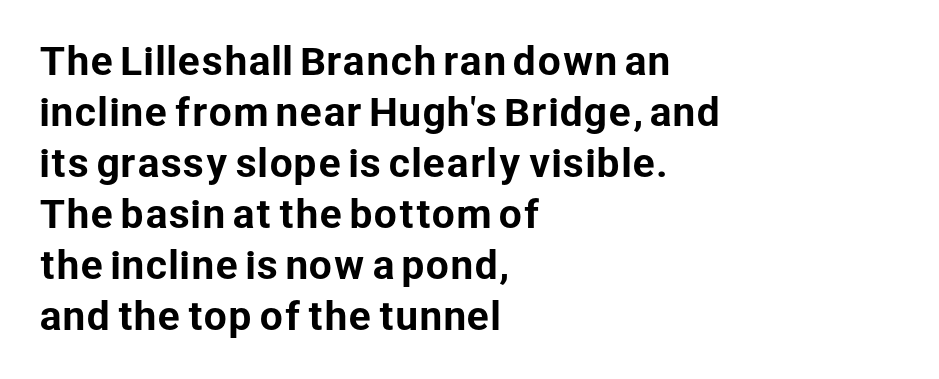
Q: Is the text italic (slanted)? A: No, it is upright.
Q: Is the typeface a serif or a sans-serif typeface? A: Sans-serif.
Q: Is the text underlined? A: No.
Q: How is the paragraph aligned? A: Left-aligned.
Q: Is the spacing between letters normal or unusually wide? A: Normal.
Q: Is the spacing between lines tight, normal or loose? A: Normal.
Q: Width (condensed, normal, or wide)? A: Normal.
Q: Stroke contrast? A: Low.
Q: x-height? A: Medium.
Q: Monospaced? A: No.
